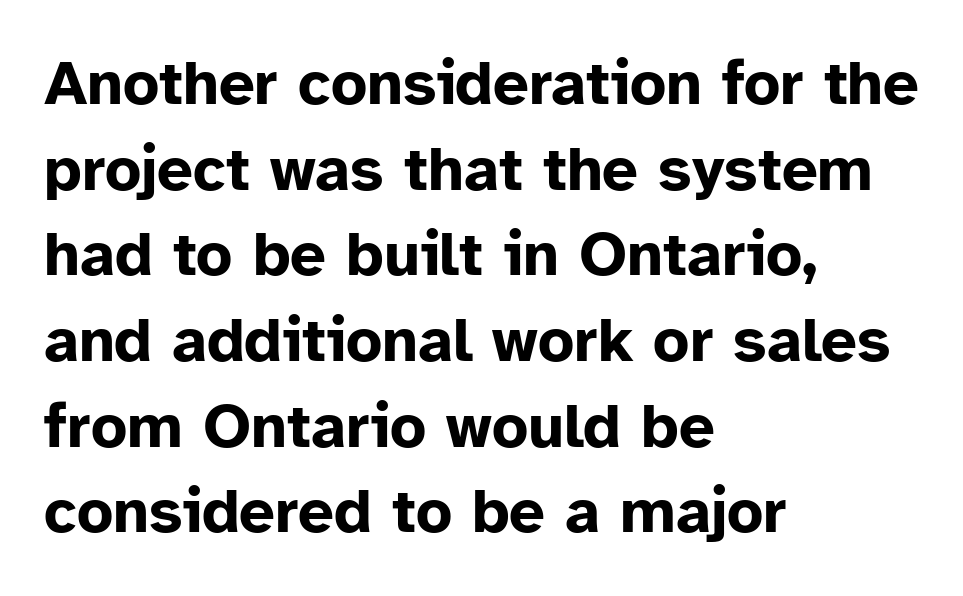
The image shows 63 px bold sans-serif type, upright; set left-aligned, normal line spacing (1.36x), normal letter spacing, not underlined; low stroke contrast and a medium x-height.
